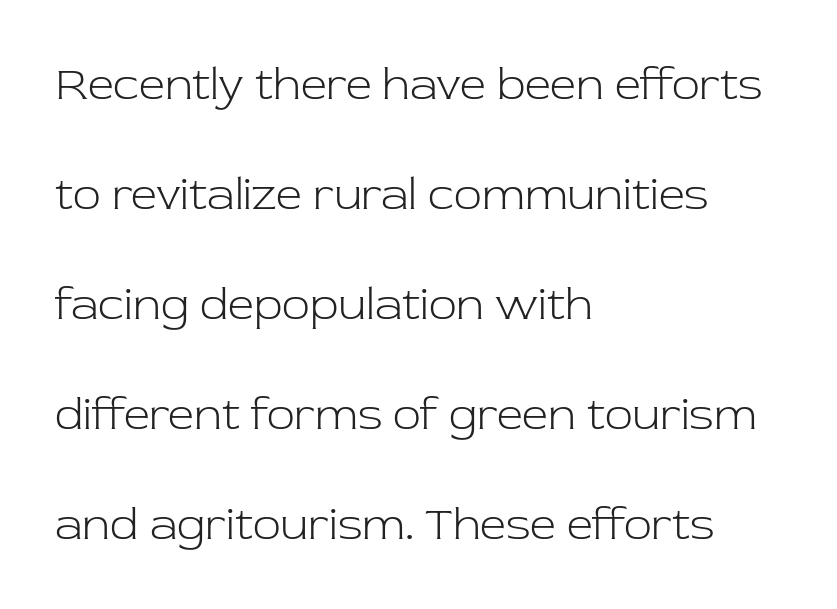
Serifs: yes, visible at the terminals of the letterforms. One-word summary of the alignment: left. Observe the ordinary spacing: letters are neighbours, not strangers. Spacing verdict: proportional, widths tailored to each character. Quick note: interline space is abundant. Does the lettering tilt? It doesn't — this is upright.
